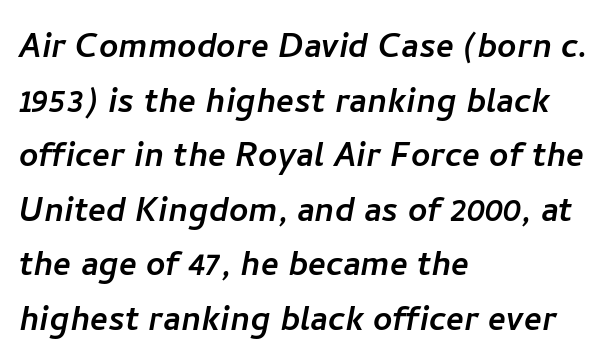
Line beginnings align vertically; line endings do not. Looks like regular typesetting: each glyph gets only the width it needs. Descenders hang freely into open space. The rendering keeps characters at their native spacing. The rows are spaced the way most documents space them.
